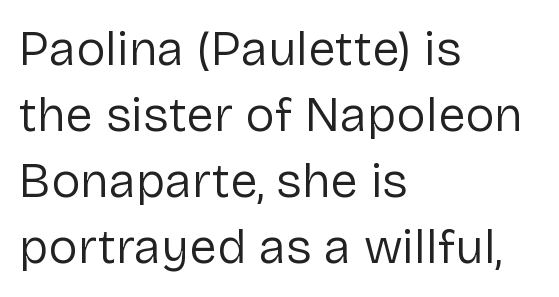
Q: Is the text bold? A: No.
Q: Is the text italic (slanted)? A: No, it is upright.
Q: Is the typeface a serif or a sans-serif typeface? A: Sans-serif.
Q: Is the text underlined? A: No.
Q: How is the paragraph aligned? A: Left-aligned.
Q: Is the spacing between letters normal or unusually wide? A: Normal.
Q: Is the spacing between lines tight, normal or loose? A: Normal.
Q: Width (condensed, normal, or wide)? A: Normal.
Q: Stroke contrast? A: Low.
Q: x-height? A: Medium.
Q: Monospaced? A: No.
